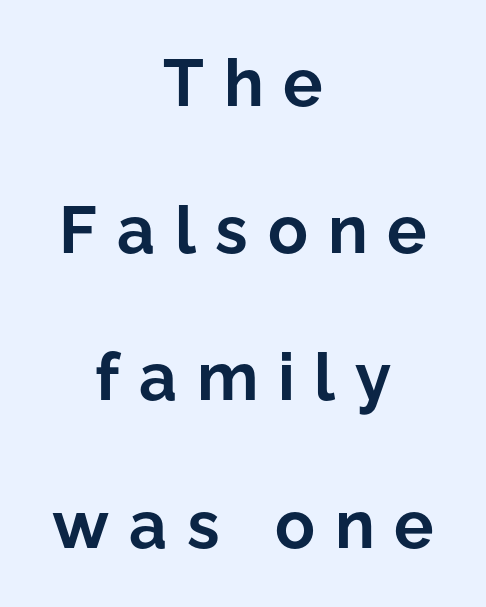
Upright lettering throughout. Baseline-to-baseline distance is far greater than the letter height. As a designer I'd log this as weight 700, bold. The face used here is proportionally spaced, like ordinary book or web type.
